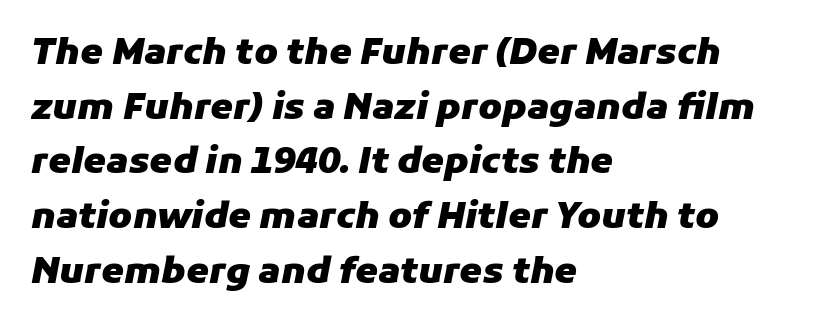
Nobody drew a line under any word here. Observe the lean: these are italic letterforms. Do the characters align in a grid? No, the font is proportional. Its strokes are broad and dark, the hallmark of bold type. Each line starts at the same left margin while the right side varies. Students, observe: this is what conventionally led text looks like.
